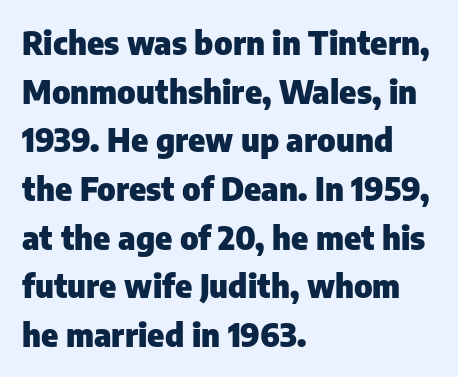
Q: Is the text bold? A: Yes.
Q: Is the text italic (slanted)? A: No, it is upright.
Q: Is the typeface a serif or a sans-serif typeface? A: Sans-serif.
Q: Is the text underlined? A: No.
Q: How is the paragraph aligned? A: Left-aligned.
Q: Is the spacing between letters normal or unusually wide? A: Normal.
Q: Is the spacing between lines tight, normal or loose? A: Normal.
Q: Width (condensed, normal, or wide)? A: Normal.
Q: Stroke contrast? A: Low.
Q: x-height? A: Medium.
Q: Monospaced? A: No.
